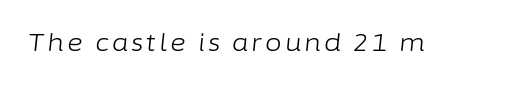
{"italic": "yes", "lean": "right", "slant_degrees": 6, "bold": "no", "underline": "no", "glyph_px": 24}
